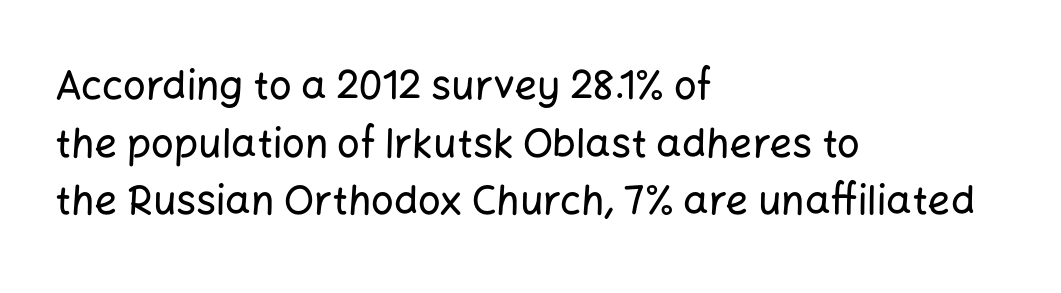
The image shows 40 px sans-serif type, upright; set left-aligned, normal line spacing (1.44x), normal letter spacing, not underlined; low stroke contrast and a medium x-height.
